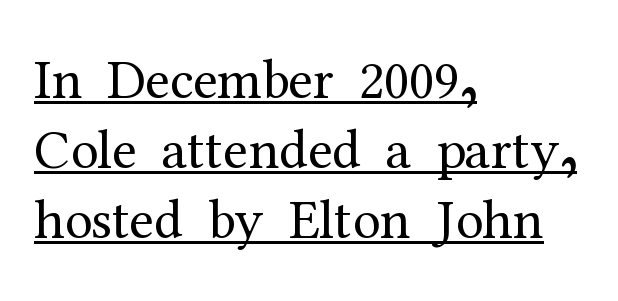
{"serif": "yes", "italic": "no", "bold": "no", "weight": "regular", "width": "normal", "stroke_contrast": "medium", "x_height": "medium", "monospaced": "no", "underline": "yes", "align": "left", "line_spacing": "normal", "line_spacing_ratio": 1.25, "letter_spacing": "normal", "letter_spacing_em": 0.0, "glyph_px": 56}
